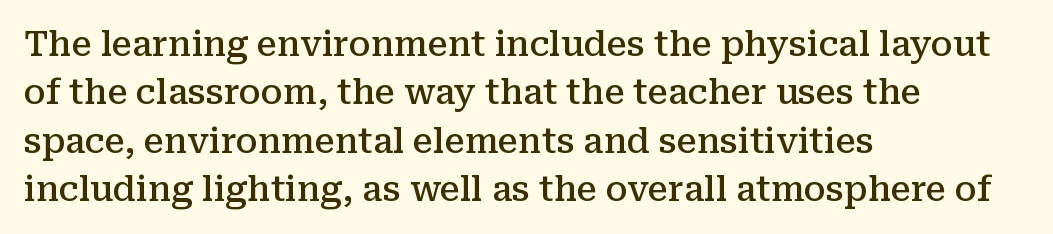
Q: Is the text bold? A: Semi-bold.
Q: Is the text italic (slanted)? A: No, it is upright.
Q: Is the typeface a serif or a sans-serif typeface? A: Serif.
Q: Is the text underlined? A: No.
Q: How is the paragraph aligned? A: Left-aligned.
Q: Is the spacing between letters normal or unusually wide? A: Normal.
Q: Is the spacing between lines tight, normal or loose? A: Normal.
Q: Width (condensed, normal, or wide)? A: Normal.
Q: Stroke contrast? A: Medium.
Q: x-height? A: Medium.
Q: Monospaced? A: No.
